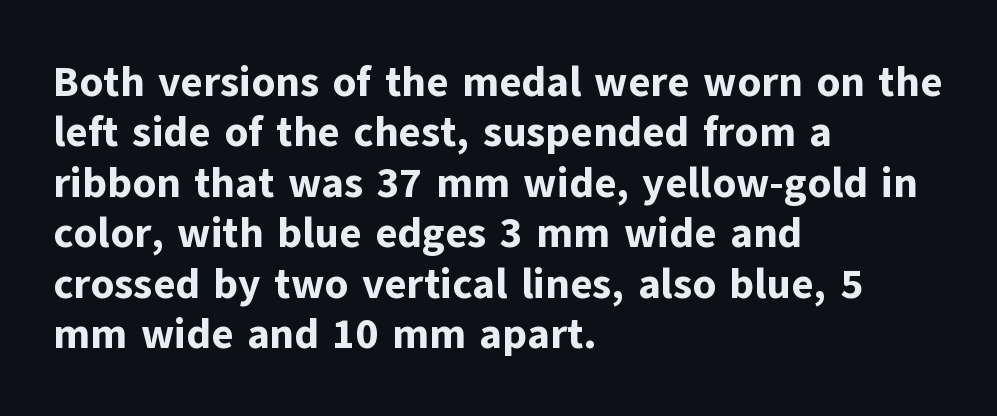
{"serif": "no", "italic": "no", "bold": "yes", "weight": "bold", "width": "normal", "stroke_contrast": "low", "x_height": "medium", "monospaced": "no", "underline": "no", "align": "left", "line_spacing_ratio": 1.2, "letter_spacing": "normal", "letter_spacing_em": 0.0, "glyph_px": 42}
